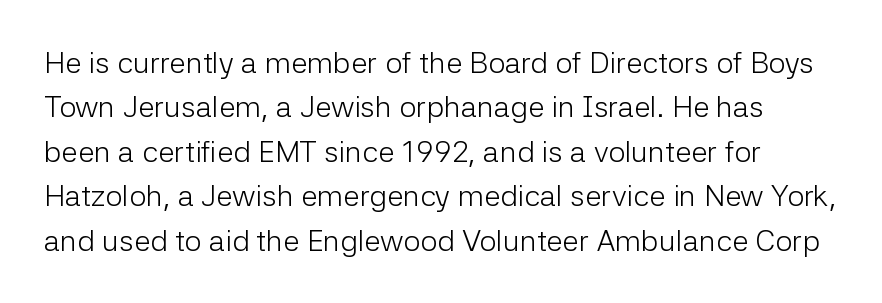
The image shows 30 px light sans-serif type, upright; set normal line spacing (1.48x), normal letter spacing, not underlined; low stroke contrast and a medium x-height.
